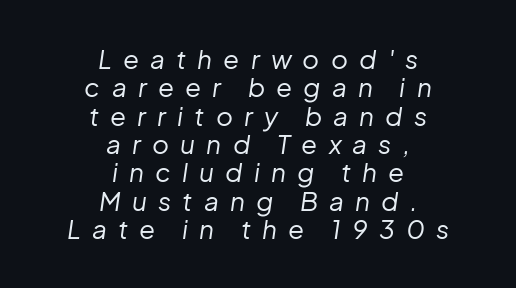
Does the lettering tilt? It does — this is italic. The typeface has the unassuming heft of standard copy or less. This rendering features lettering with no underline. Words appear elongated and porous because spacing is wide. This sample trades vertical openness for compactness between lines. The setting favours the middle, as headings and verse often do.
